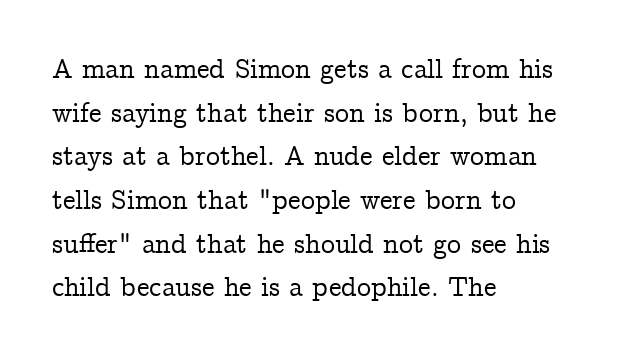
Reading down the column, the eye jumps a familiar distance to each next line. Spacing between characters is what you'd get straight out of the box. Italic? Not at all — the glyphs are vertical. Do the characters align in a grid? No, the font is proportional.
